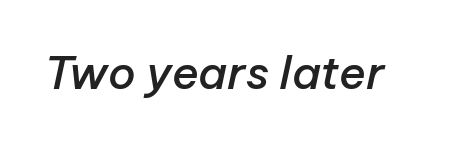
The axis of the letterforms is tilted away from vertical. The foot of each line stays bare and open. These lines keep a tight, regular rhythm from letter to letter. Strokes here are thickened, but only to semibold level.
